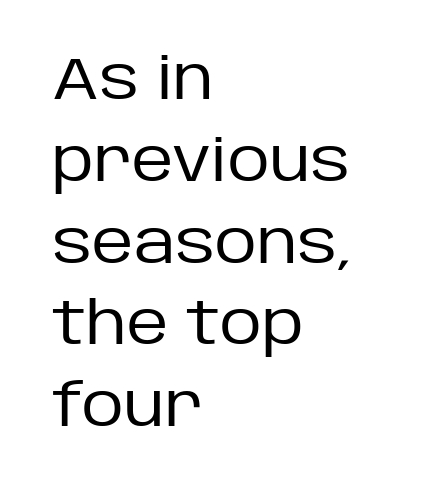
Do the characters align in a grid? No, the font is proportional. How are the letters spaced? Ordinarily, with no added tracking. Vertical stems look standard width or narrower in stroke. Does the copy run flush right? No — it runs flush left. Horizontal bands of white between lines are of average thickness. A clean baseline with only descenders dipping below it.
